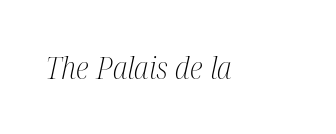
The strokes carry an ordinary text weight at most. Every character sits at an angle, as italics do. A typesetter would call this proportional, since set widths differ per character. Nothing unusual about the tracking: characters are spaced as the font intends. Regarding serifs, this sample has them. Type without underlining.
